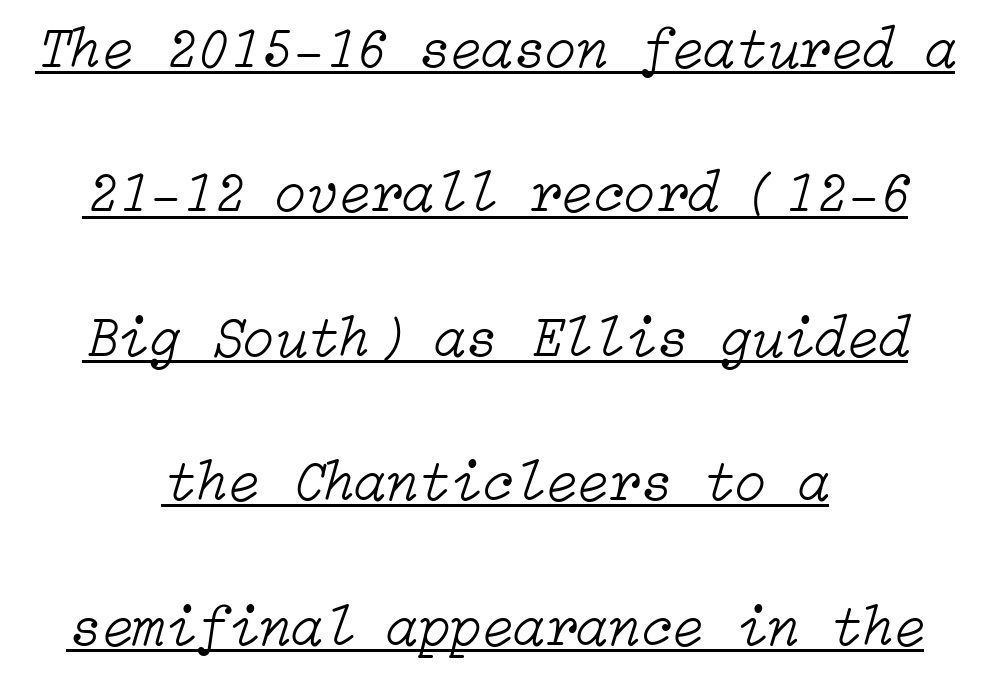
Q: Is the text bold? A: No.
Q: Is the text italic (slanted)? A: Yes, it leans right by about 15 degrees.
Q: Is the text underlined? A: Yes.
Q: How is the paragraph aligned? A: Centered.
Q: Is the spacing between letters normal or unusually wide? A: Normal.
Q: Is the spacing between lines tight, normal or loose? A: Loose.
Q: Width (condensed, normal, or wide)? A: Normal.
Q: Stroke contrast? A: Low.
Q: x-height? A: Medium.
